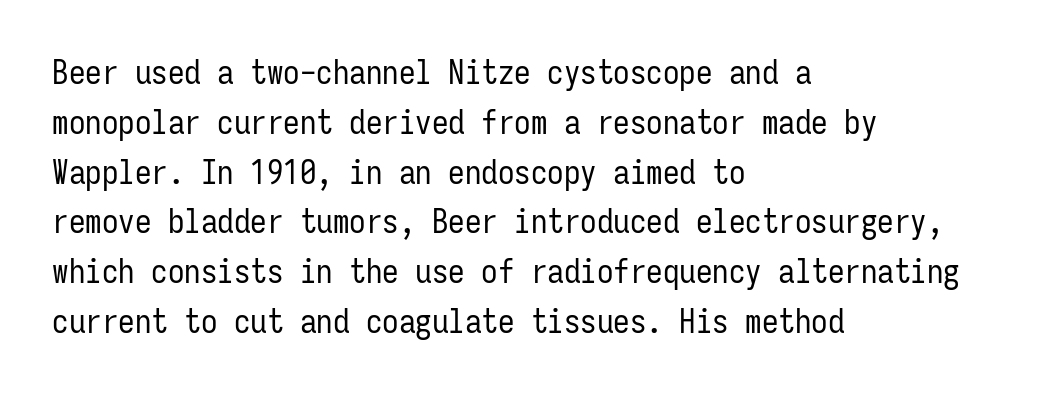
Q: Is the text bold? A: No.
Q: Is the text italic (slanted)? A: No, it is upright.
Q: Is the typeface a serif or a sans-serif typeface? A: Sans-serif.
Q: Is the text underlined? A: No.
Q: How is the paragraph aligned? A: Left-aligned.
Q: Is the spacing between letters normal or unusually wide? A: Normal.
Q: Is the spacing between lines tight, normal or loose? A: Normal.
Q: Width (condensed, normal, or wide)? A: Condensed.
Q: Stroke contrast? A: Low.
Q: x-height? A: Medium.
Q: Monospaced? A: Yes.
